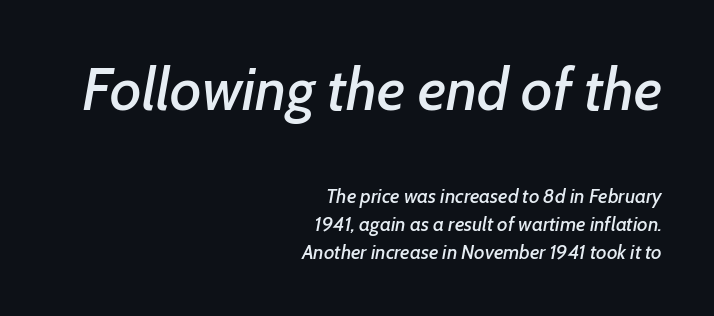
The face used here is rendered with its standard letterfit. The rows are spaced the way most documents space them. The strip under each line holds only bare page. The setting favours the right margin, as signatures and pull-quotes sometimes do. Compare the two chunks: the upper has the greater cap height.
